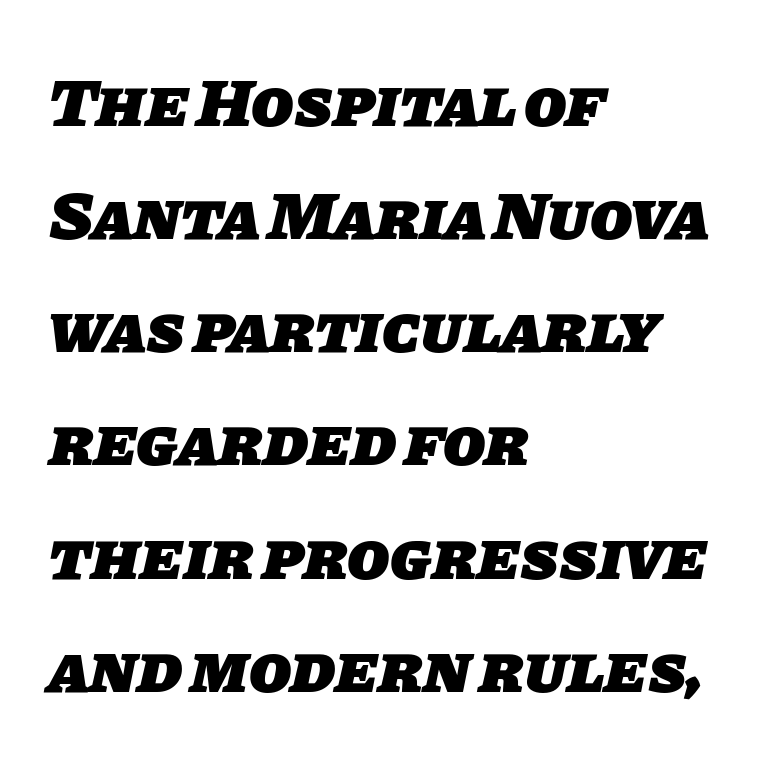
{"bold": "yes", "weight": "heavy", "width": "normal", "stroke_contrast": "low", "x_height": "large", "monospaced": "no", "underline": "no", "align": "left", "line_spacing": "normal", "line_spacing_ratio": 1.64, "letter_spacing": "normal", "letter_spacing_em": 0.0, "glyph_px": 69}
